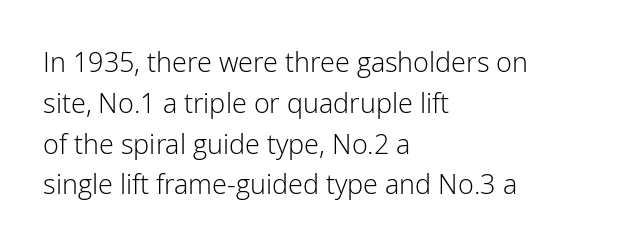
The image shows 27 px text type, upright; set left-aligned, normal line spacing (1.51x), normal letter spacing, not underlined.
